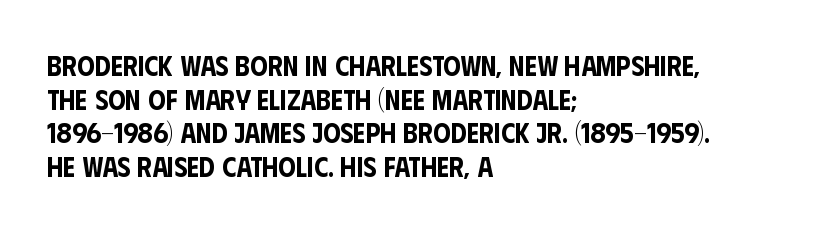
The image shows 28 px condensed sans-serif type, upright; set left-aligned, line spacing 1.2x, normal letter spacing, not underlined; low stroke contrast and a large x-height.
